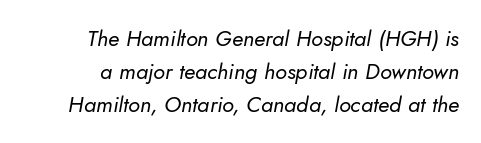
The image shows 22 px text type; set normal line spacing (1.5x), normal letter spacing, not underlined.
